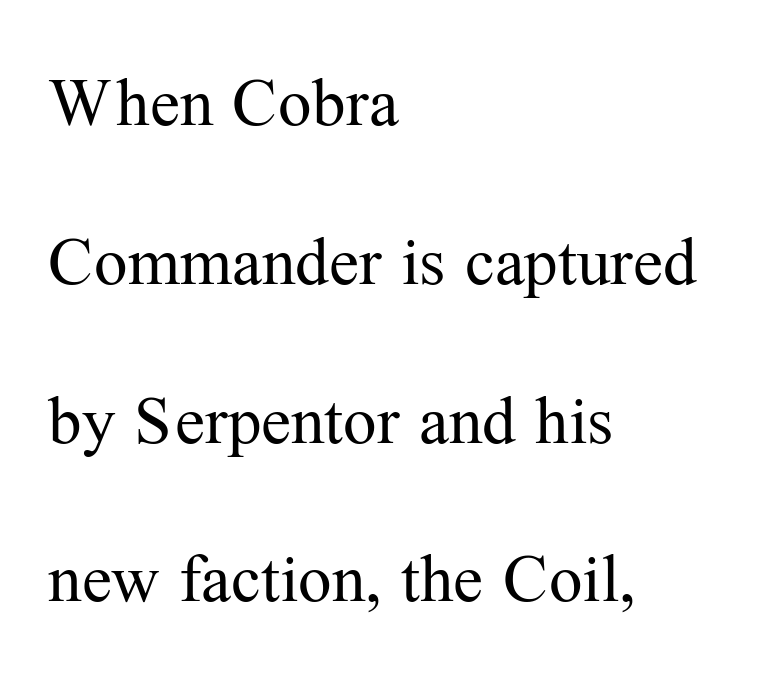
Q: Is the text bold? A: No.
Q: Is the text italic (slanted)? A: No, it is upright.
Q: Is the typeface a serif or a sans-serif typeface? A: Serif.
Q: Is the text underlined? A: No.
Q: How is the paragraph aligned? A: Left-aligned.
Q: Is the spacing between letters normal or unusually wide? A: Normal.
Q: Is the spacing between lines tight, normal or loose? A: Loose.
Q: Width (condensed, normal, or wide)? A: Normal.
Q: Stroke contrast? A: Medium.
Q: x-height? A: Medium.
Q: Monospaced? A: No.
